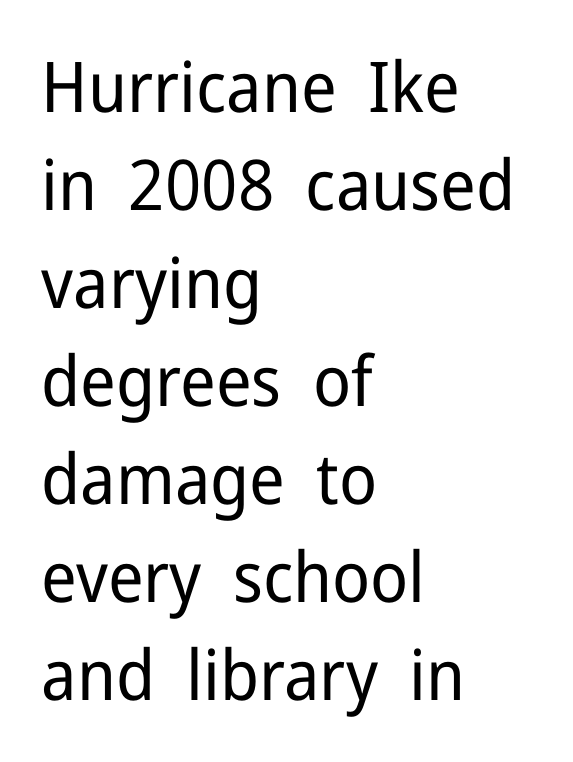
The image shows 70 px regular-weight sans-serif type, upright; set left-aligned, normal line spacing (1.4x), normal letter spacing, not underlined; low stroke contrast and a medium x-height.
